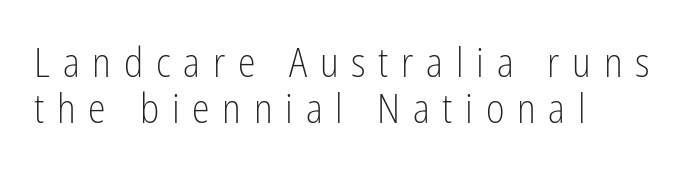
Q: Is the text bold? A: No.
Q: Is the text italic (slanted)? A: No, it is upright.
Q: Is the typeface a serif or a sans-serif typeface? A: Sans-serif.
Q: Is the text underlined? A: No.
Q: How is the paragraph aligned? A: Left-aligned.
Q: Is the spacing between letters normal or unusually wide? A: Unusually wide.
Q: Is the spacing between lines tight, normal or loose? A: Tight.
Q: Width (condensed, normal, or wide)? A: Condensed.
Q: Stroke contrast? A: Low.
Q: x-height? A: Medium.
Q: Monospaced? A: No.
